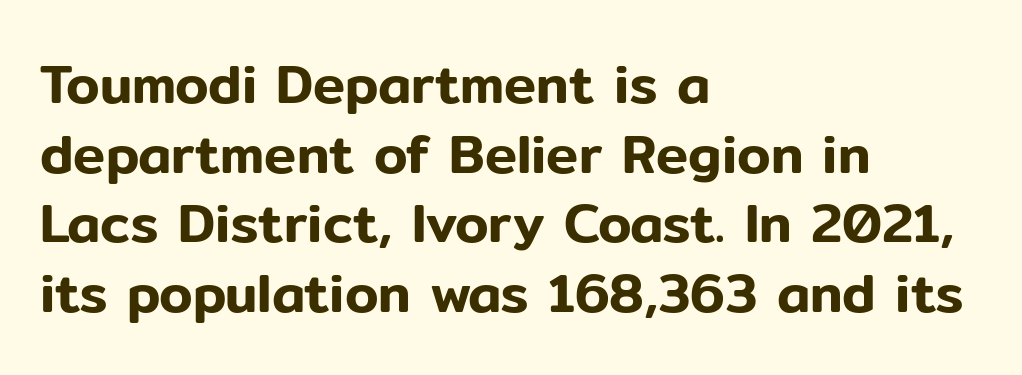
The image shows 54 px sans-serif type, upright; set left-aligned, normal line spacing (1.29x), normal letter spacing, not underlined; low stroke contrast and a medium x-height.
